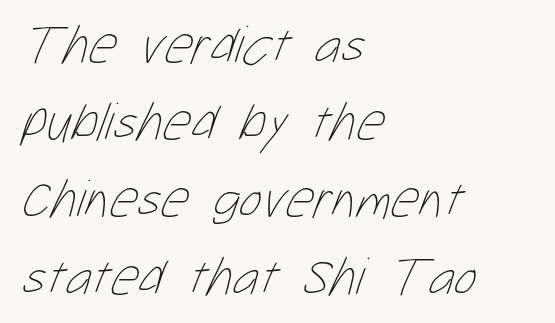
{"bold": "no", "weight": "thin", "width": "condensed", "stroke_contrast": "low", "x_height": "medium", "monospaced": "no", "underline": "no", "align": "left", "line_spacing": "normal", "line_spacing_ratio": 1.43, "letter_spacing": "normal", "letter_spacing_em": 0.0, "glyph_px": 54}
